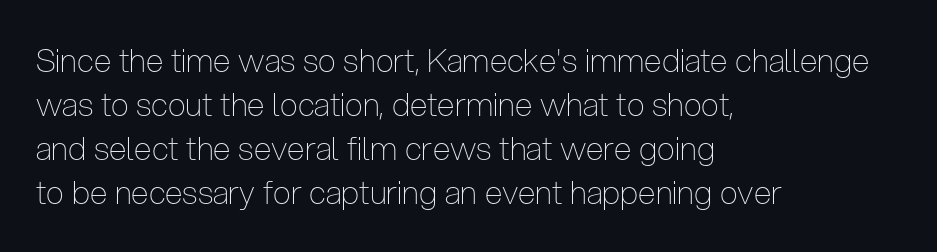
The image shows 32 px thin, condensed sans-serif type, upright; set left-aligned, normal line spacing (1.38x), normal letter spacing, not underlined; low stroke contrast and a medium x-height.
